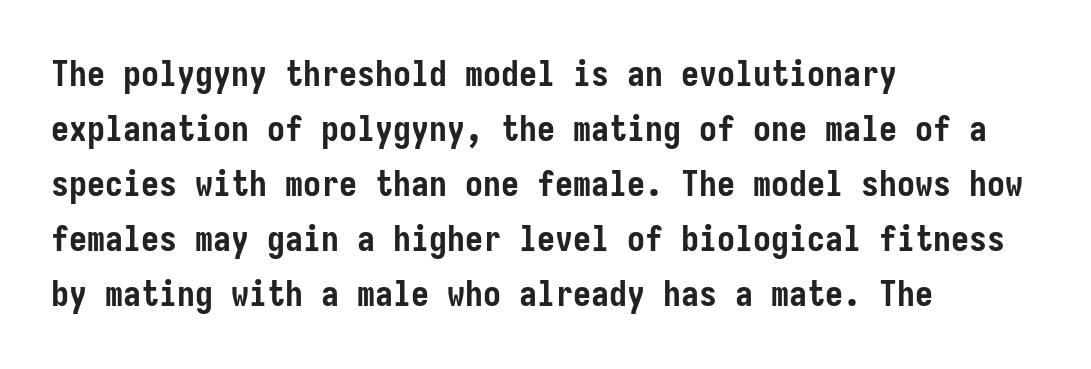
Q: Is the text bold? A: Yes.
Q: Is the text italic (slanted)? A: No, it is upright.
Q: Is the typeface a serif or a sans-serif typeface? A: Sans-serif.
Q: Is the text underlined? A: No.
Q: How is the paragraph aligned? A: Left-aligned.
Q: Is the spacing between letters normal or unusually wide? A: Normal.
Q: Is the spacing between lines tight, normal or loose? A: Normal.
Q: Width (condensed, normal, or wide)? A: Condensed.
Q: Stroke contrast? A: Low.
Q: x-height? A: Medium.
